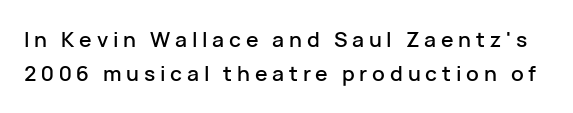
{"italic": "no", "underline": "no", "line_spacing": "normal", "line_spacing_ratio": 1.63, "letter_spacing": "wide", "letter_spacing_em": 0.23, "glyph_px": 21}
